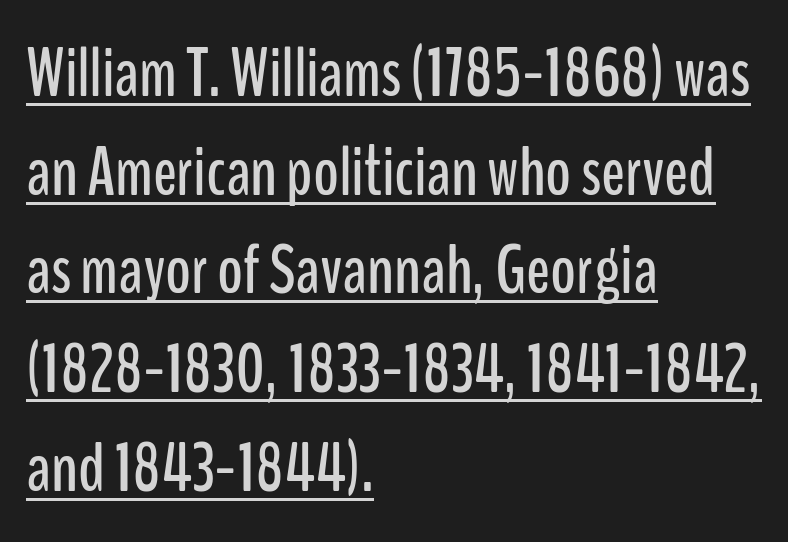
Somebody hit Ctrl+U on this one — the words are underlined. Each new line begins a customary step beneath the previous one. This sample uses plain, unmodified letter spacing. If you drew a ruler down the left edge, every line would touch it. The rendering shows plain stroke endings on the letterforms — a sans-serif design.
